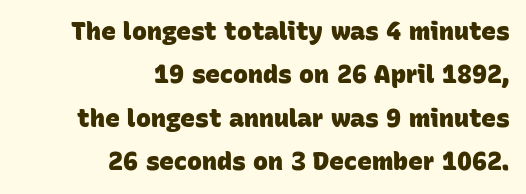
Here the glyphs are tracked normally, forming tight word shapes. How heavy is the stroke? Heavy — this is a bold. Descenders are the only things crossing below the line. These lines stack with their right ends in a neat column.
